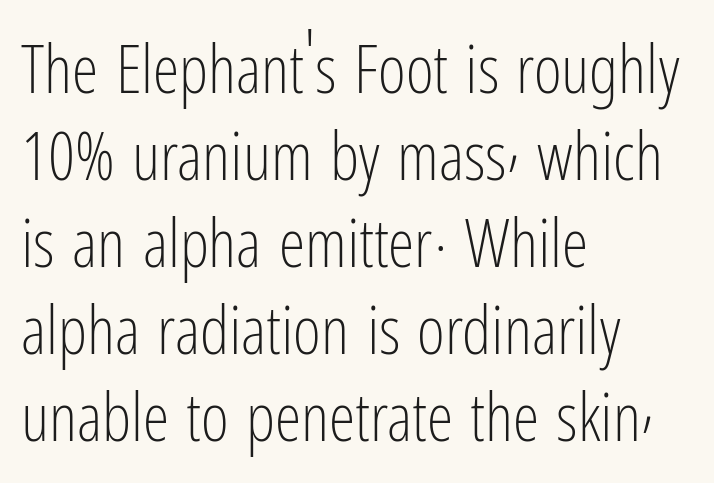
{"serif": "no", "italic": "no", "bold": "no", "weight": "light", "width": "condensed", "stroke_contrast": "low", "x_height": "medium", "monospaced": "no", "underline": "no", "align": "left", "line_spacing": "normal", "line_spacing_ratio": 1.3, "letter_spacing": "normal", "letter_spacing_em": 0.0, "glyph_px": 67}
